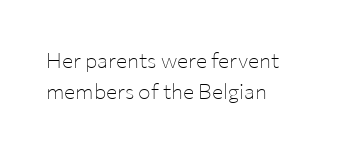
The image shows 21 px text type, upright; set left-aligned, normal line spacing (1.49x), normal letter spacing, not underlined.
